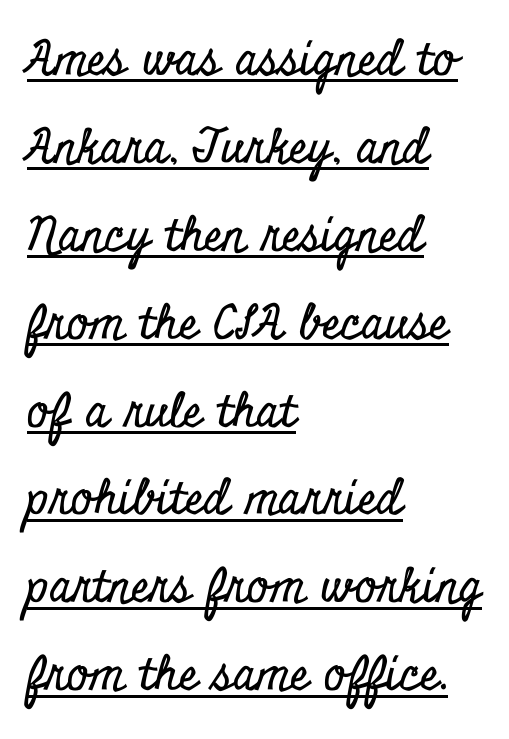
{"serif": "yes", "width": "condensed", "stroke_contrast": "low", "x_height": "small", "monospaced": "no", "underline": "yes", "align": "left", "line_spacing_ratio": 1.87, "letter_spacing": "normal", "letter_spacing_em": 0.0, "glyph_px": 47}
